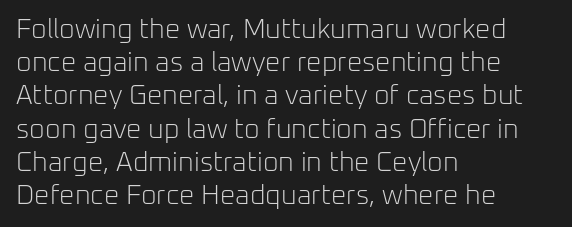
The image shows 27 px text type, upright; set left-aligned, line spacing 1.23x, normal letter spacing, not underlined.
